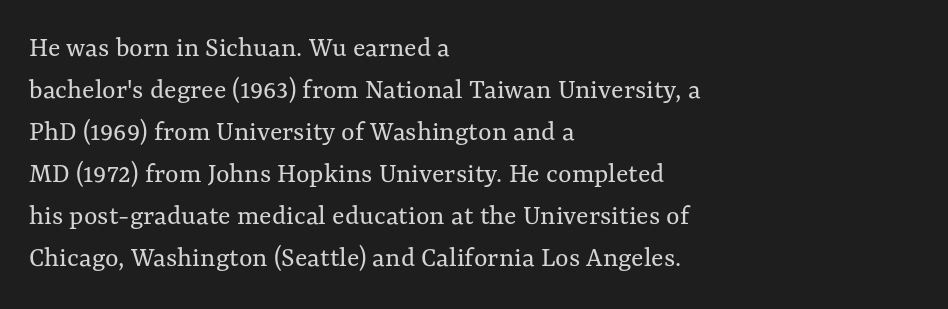
{"italic": "no", "bold": "no", "weight": "regular", "width": "normal", "stroke_contrast": "medium", "x_height": "medium", "monospaced": "no", "underline": "no", "align": "left", "line_spacing": "normal", "line_spacing_ratio": 1.45, "letter_spacing": "normal", "letter_spacing_em": 0.0, "glyph_px": 29}
